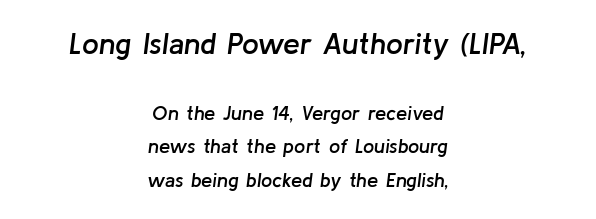
{"italic": "yes", "lean": "right", "slant_degrees": 8, "bold": "semi", "weight": "semibold", "width": "normal", "stroke_contrast": "low", "x_height": "medium", "monospaced": "no", "underline": "no", "align": "center", "line_spacing": "normal", "line_spacing_ratio": 1.69, "letter_spacing": "normal", "letter_spacing_em": 0.0, "larger_block": "first", "size_ratio": 1.5, "glyph_px": 30}
